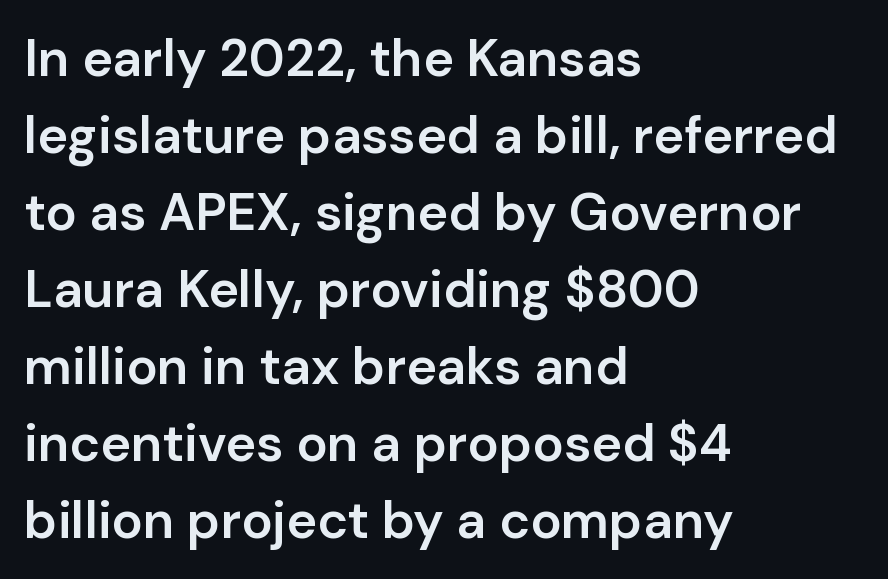
The image shows 52 px semibold sans-serif type, upright; set left-aligned, normal line spacing (1.48x), normal letter spacing, not underlined; low stroke contrast and a medium x-height.
